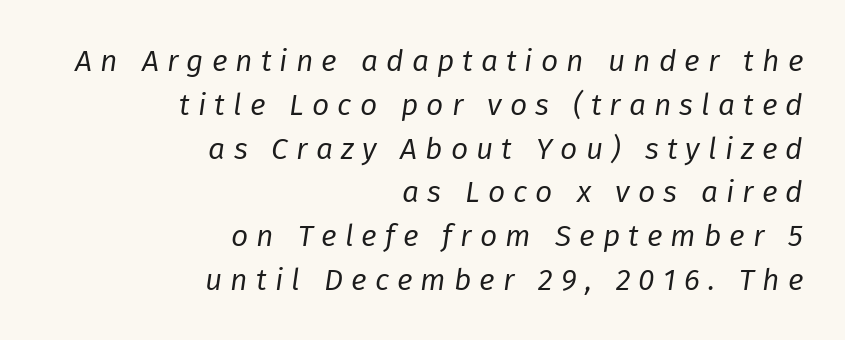
{"italic": "yes", "lean": "right", "slant_degrees": 8, "bold": "no", "weight": "regular", "width": "normal", "stroke_contrast": "low", "x_height": "medium", "monospaced": "no", "underline": "no", "align": "right", "line_spacing": "normal", "line_spacing_ratio": 1.46, "letter_spacing": "wide", "letter_spacing_em": 0.27, "glyph_px": 30}
